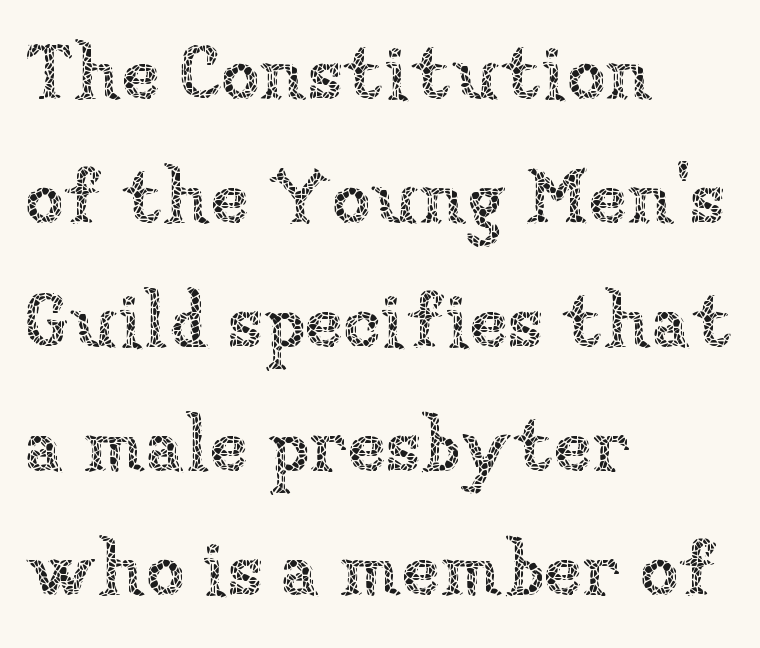
The baseline area is clear. Spacing between characters is what you'd get straight out of the box. Honestly, the row spacing looks completely unremarkable. A typesetter would call this proportional, since set widths differ per character. No letter is thick-stroked: the sample isn't bold. The font's upright variant was chosen for this text.
